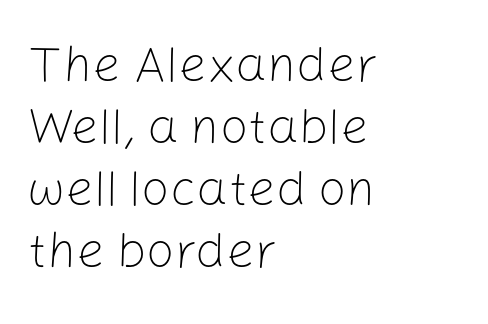
The image shows 50 px light sans-serif type, upright; set left-aligned, line spacing 1.24x, normal letter spacing, not underlined; low stroke contrast and a medium x-height.
